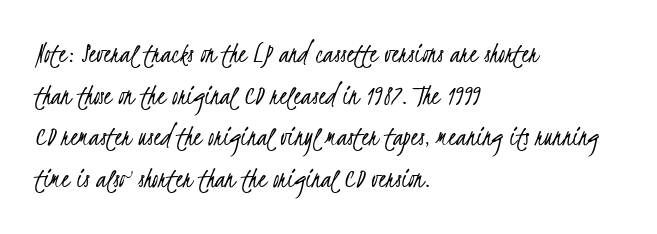
The image shows 30 px light, condensed sans-serif type; set left-aligned, normal line spacing (1.39x), normal letter spacing, not underlined; low stroke contrast and a small x-height.
